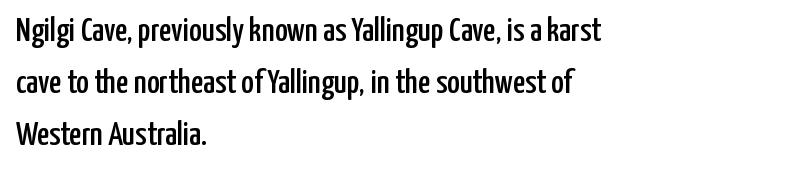
The image shows 34 px condensed sans-serif type, upright; set left-aligned, normal line spacing (1.53x), normal letter spacing, not underlined; low stroke contrast and a medium x-height.
